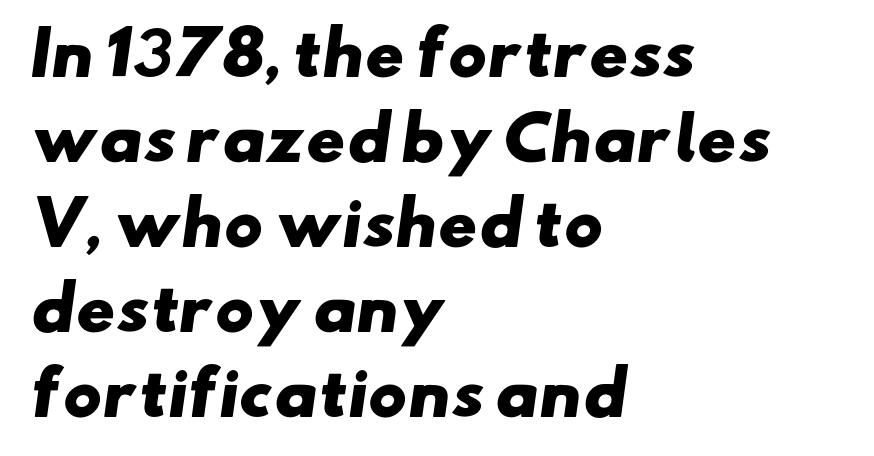
{"serif": "no", "bold": "yes", "weight": "heavy", "width": "wide", "stroke_contrast": "low", "x_height": "small", "monospaced": "no", "underline": "no", "align": "left", "line_spacing": "normal", "line_spacing_ratio": 1.44, "letter_spacing": "normal", "letter_spacing_em": 0.0, "glyph_px": 59}
